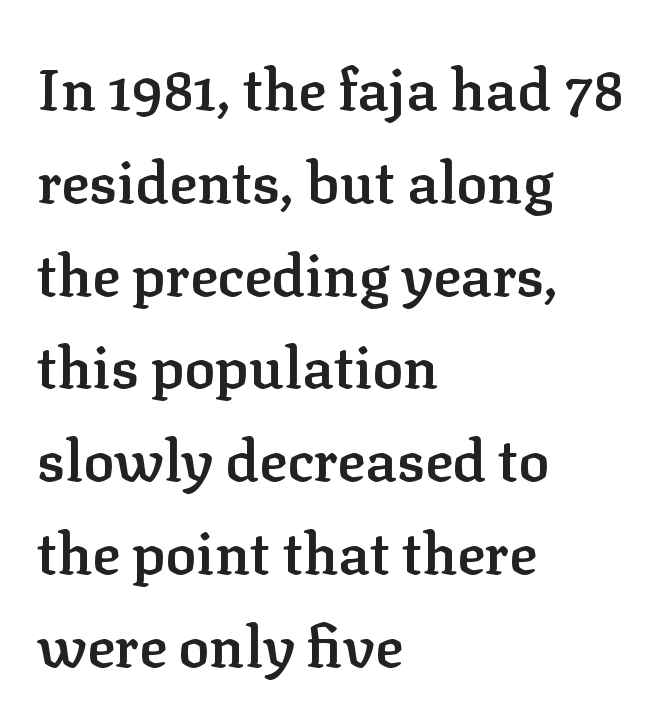
Is this a fixed-width face? No — the glyphs have proportional, varying widths. Look at the stroke-to-counter ratio: somewhat heavy, a semibold. The rendering keeps characters at their native spacing. These lines stack with their left ends in a neat column. Serif or sans? Serif — the stroke terminals have little feet. The letters stand upright; this is a roman face.
